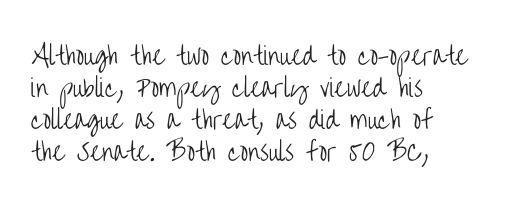
The image shows 24 px text type, upright; set left-aligned, normal line spacing (1.33x), normal letter spacing, not underlined.
